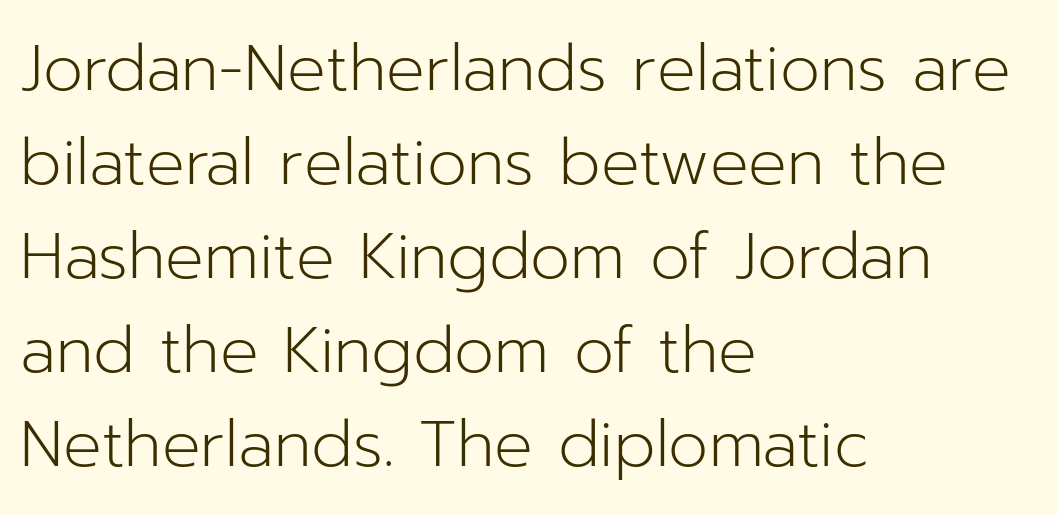
Nothing unusual about the tracking: characters are spaced as the font intends. Heft: none added — not bold. The type family on display is of the sans-serif kind. The passage shown is not underscored anywhere.
